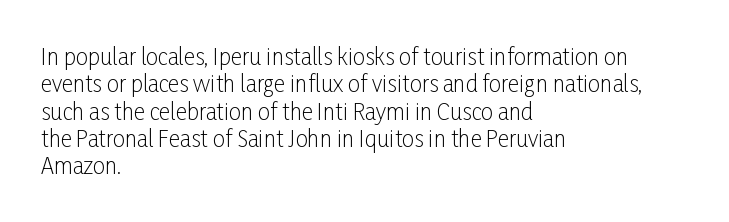
Rendered with straight, roman letterforms. Weight: not bold — regular or lighter. Words appear dense and cohesive because spacing is normal. Horizontal alignment here is leftward, the default for most running prose. A clean baseline with only descenders dipping below it.
